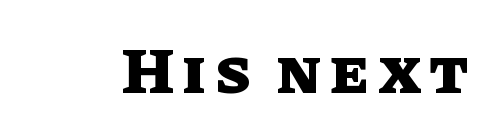
{"italic": "no", "bold": "yes", "weight": "heavy", "width": "normal", "stroke_contrast": "low", "x_height": "large", "monospaced": "no", "underline": "no", "glyph_px": 65}
